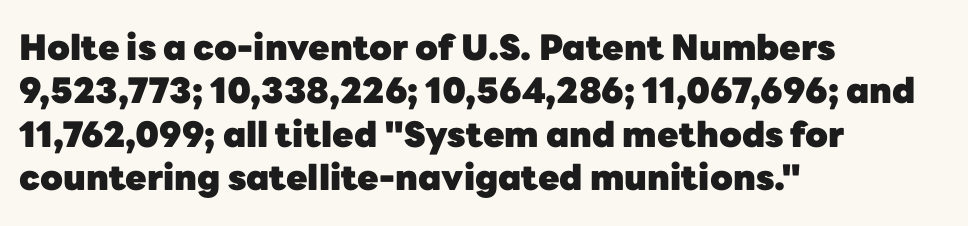
The image shows 35 px heavy sans-serif type, upright; set left-aligned, line spacing 1.24x, normal letter spacing, not underlined; low stroke contrast and a medium x-height.
